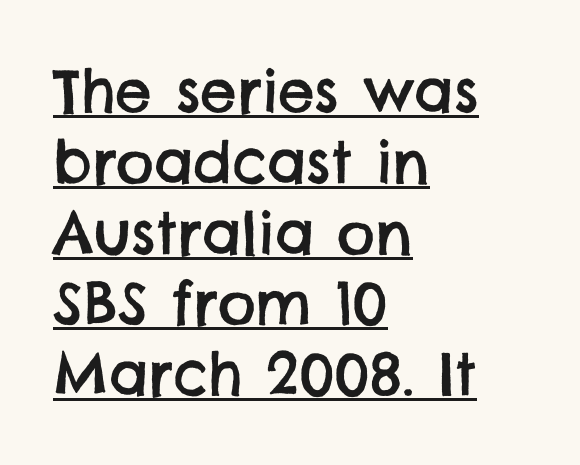
Nope, no serifs anywhere on these letters. Looks like regular typesetting: each glyph gets only the width it needs. Students, note that the glyphs here touch the page at normal intervals. Underline: present. The lines in this sample share a left origin and differ only in where they stop.
